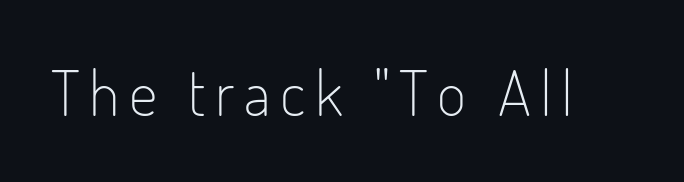
The image shows 63 px light, condensed sans-serif type, upright; set not underlined; low stroke contrast and a small x-height.
